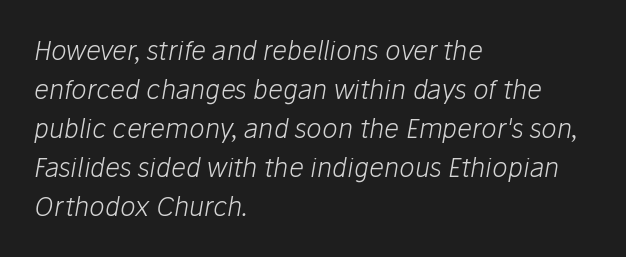
{"italic": "yes", "lean": "right", "slant_degrees": 10, "bold": "no", "underline": "no", "align": "left", "line_spacing": "normal", "line_spacing_ratio": 1.5, "letter_spacing": "normal", "letter_spacing_em": 0.0, "glyph_px": 26}
